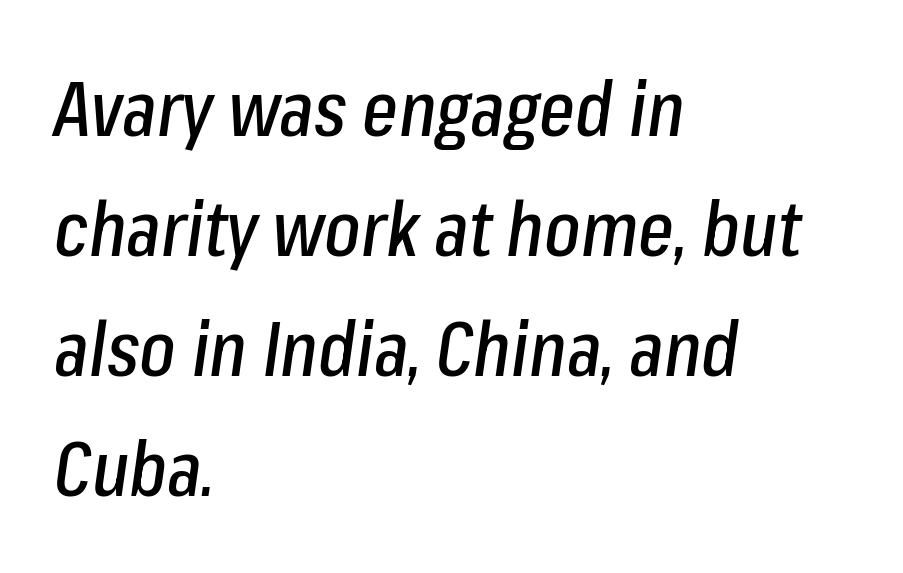
The image shows 76 px condensed type, italic (leaning right); set left-aligned, normal line spacing (1.58x), normal letter spacing, not underlined; low stroke contrast and a medium x-height.
